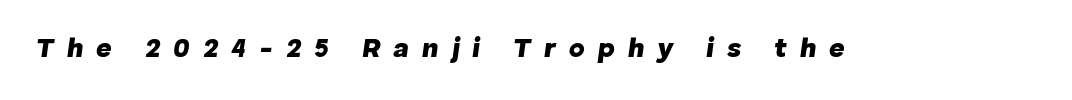
The image shows 27 px bold type, italic (leaning right); set unusually wide letter spacing (+0.48 em), not underlined.
